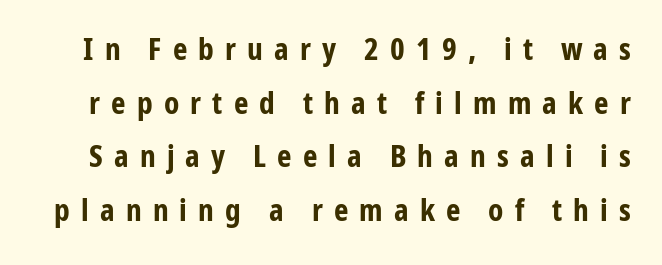
The image shows 31 px bold, condensed sans-serif type, upright; set line spacing 1.73x, unusually wide letter spacing (+0.36 em), not underlined; low stroke contrast and a medium x-height.
